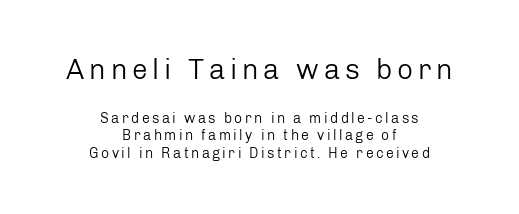
{"serif": "no", "italic": "no", "bold": "no", "weight": "regular", "width": "normal", "stroke_contrast": "low", "x_height": "medium", "monospaced": "no", "underline": "no", "align": "center", "line_spacing_ratio": 1.24, "larger_block": "first", "size_ratio": 2.0, "glyph_px": 28}
